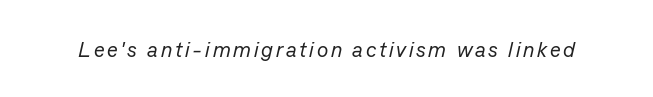
Q: Is the text bold? A: No.
Q: Is the text italic (slanted)? A: Yes, it leans right by about 13 degrees.
Q: Is the text underlined? A: No.
